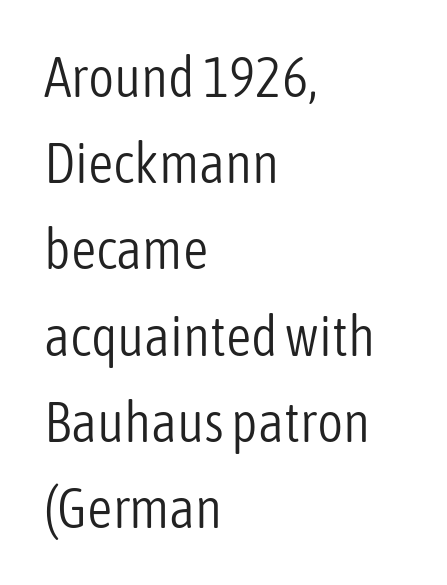
The image shows 56 px light, condensed sans-serif type, upright; set left-aligned, normal line spacing (1.54x), normal letter spacing, not underlined; low stroke contrast and a medium x-height.
